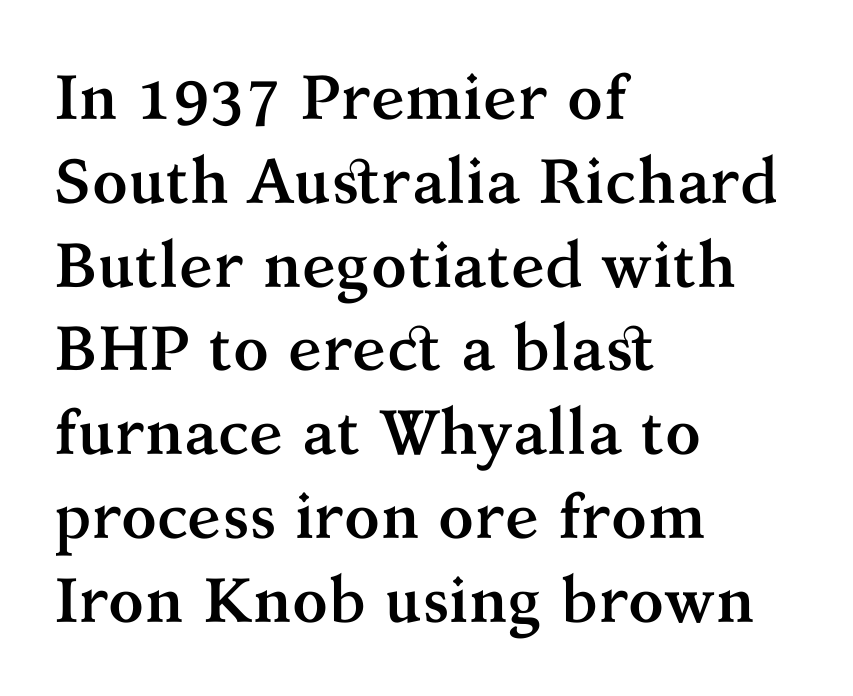
{"serif": "yes", "italic": "no", "bold": "yes", "weight": "semibold", "width": "normal", "stroke_contrast": "medium", "x_height": "medium", "monospaced": "no", "underline": "no", "align": "left", "line_spacing": "normal", "line_spacing_ratio": 1.33, "letter_spacing": "normal", "letter_spacing_em": 0.0, "glyph_px": 63}
